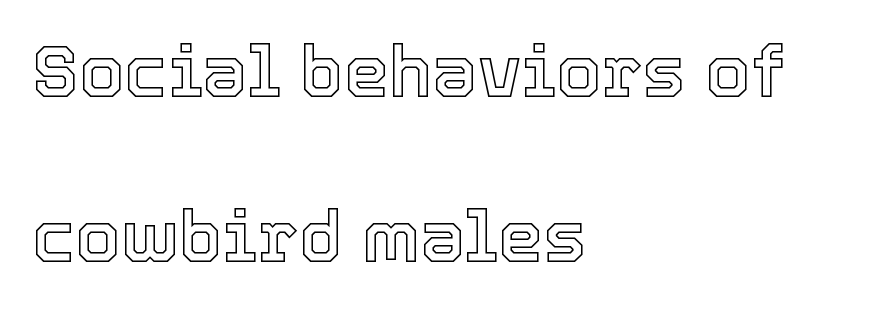
{"italic": "no", "width": "normal", "x_height": "medium", "monospaced": "no", "underline": "no", "align": "left", "line_spacing": "loose", "line_spacing_ratio": 2.29, "letter_spacing": "normal", "letter_spacing_em": 0.0, "glyph_px": 72}
